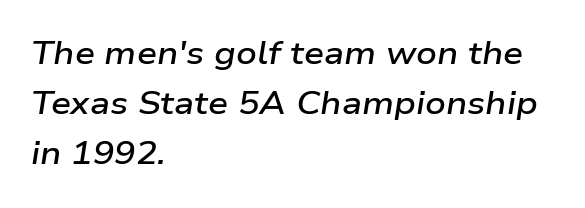
The image shows 32 px semibold, wide type, italic (leaning right); set left-aligned, normal line spacing (1.57x), normal letter spacing, not underlined; low stroke contrast and a medium x-height.
